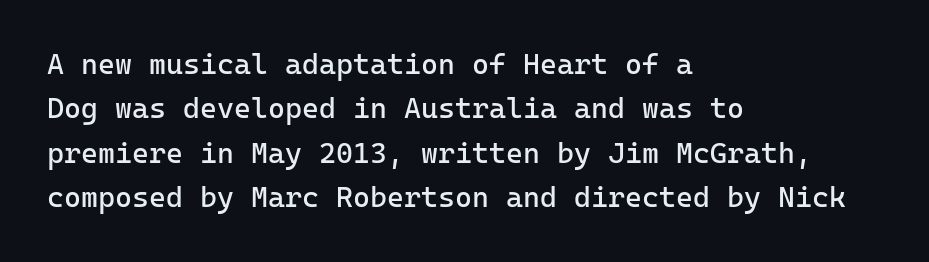
Look at the tracking — it's just the regular setting, nothing added. No feet cap the strokes, marking this as sans-serif type. Only glyphs here, with clear space below each row. The lines sit at an ordinary, default distance from one another. Layout note: lines flush left. Stem width sits at or under what a default text font uses.
